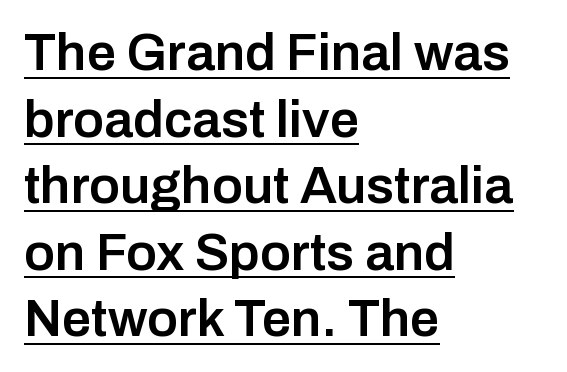
{"serif": "no", "italic": "no", "bold": "semi", "weight": "semibold", "width": "normal", "stroke_contrast": "low", "x_height": "medium", "monospaced": "no", "underline": "yes", "align": "left", "line_spacing": "normal", "line_spacing_ratio": 1.28, "letter_spacing": "normal", "letter_spacing_em": 0.0, "glyph_px": 52}
